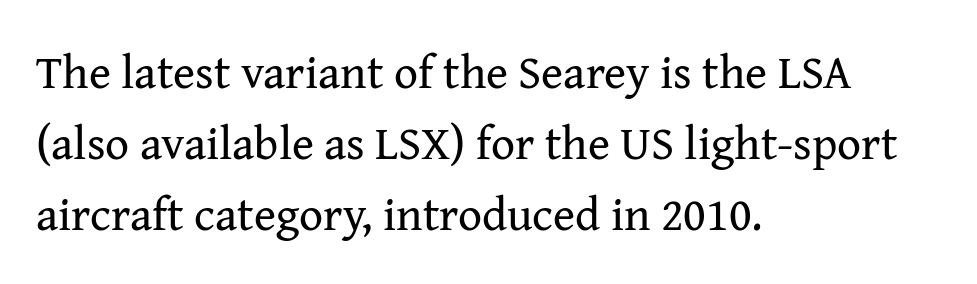
The image shows 47 px regular-weight serif type, upright; set left-aligned, normal line spacing (1.51x), normal letter spacing, not underlined; medium stroke contrast and a medium x-height.
